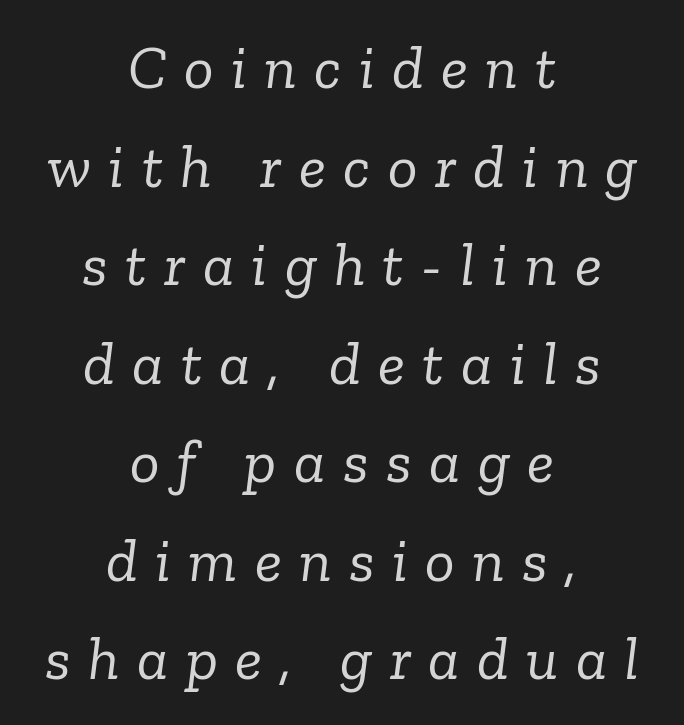
The image shows 62 px light serif type, italic (leaning right); set centered, normal line spacing (1.59x), unusually wide letter spacing (+0.28 em), not underlined; low stroke contrast and a medium x-height.
